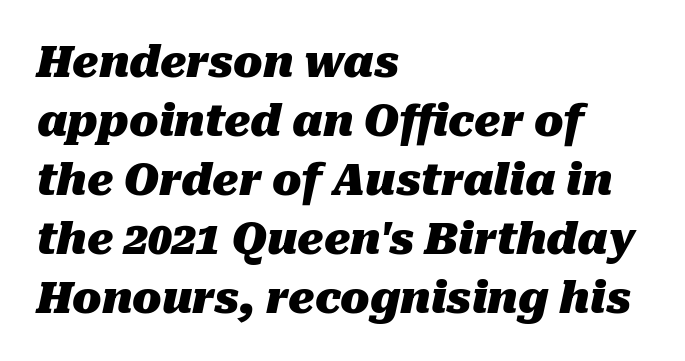
Each letter keeps its own natural width here, so spacing adapts to shape. Students, this is bold: see how much ink each stroke carries. Line starts are locked; line ends wander. Plain, unruled lines of type. Vertically, the passage feels balanced, rows spaced as you'd expect.
